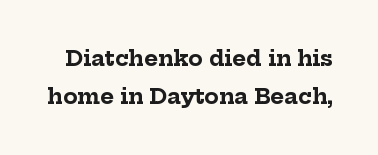
{"italic": "no", "bold": "yes", "underline": "no", "line_spacing_ratio": 1.8, "letter_spacing": "normal", "letter_spacing_em": 0.0, "glyph_px": 21}
